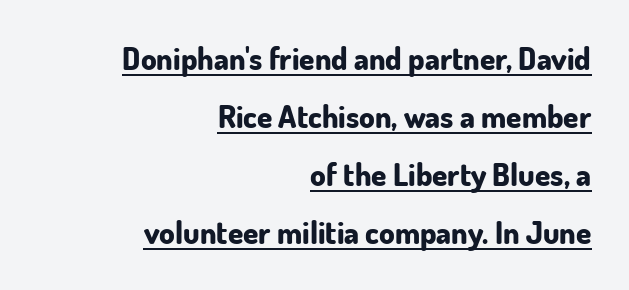
Q: Is the text bold? A: Yes.
Q: Is the text italic (slanted)? A: No, it is upright.
Q: Is the typeface a serif or a sans-serif typeface? A: Sans-serif.
Q: Is the text underlined? A: Yes.
Q: How is the paragraph aligned? A: Right-aligned.
Q: Is the spacing between letters normal or unusually wide? A: Normal.
Q: Width (condensed, normal, or wide)? A: Normal.
Q: Stroke contrast? A: Low.
Q: x-height? A: Small.
Q: Monospaced? A: No.
